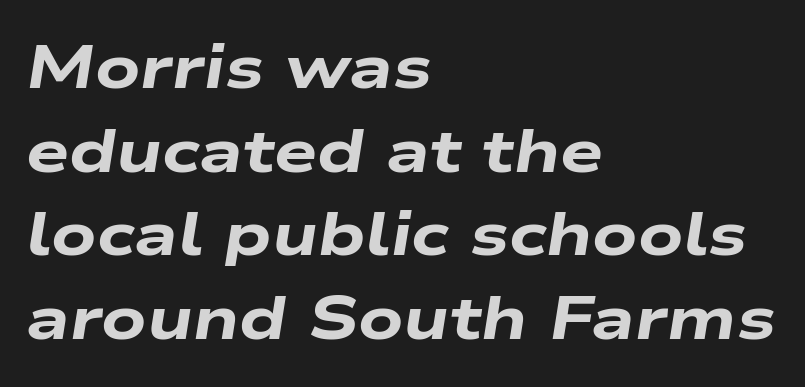
Compared with typical paragraphs, the rows here are spaced about the same. Honestly, there is no underline to notice here at all. The type is set solid horizontally, with unmodified tracking. These lines stack with their left ends in a neat column. You could not count columns in this text — the font is proportionally spaced.
